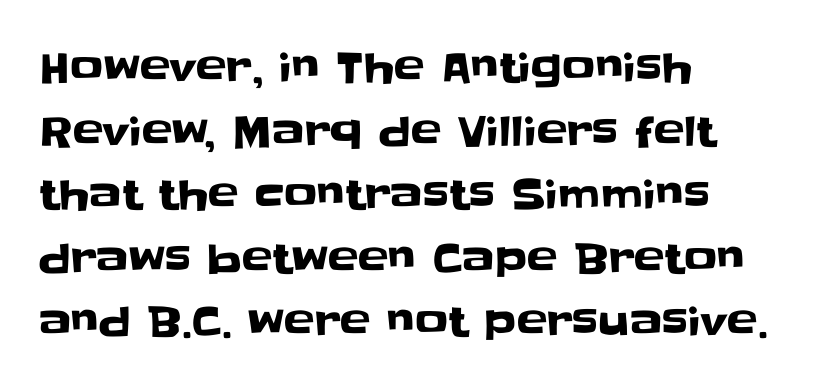
The vertical gap from one line to the next is medium. Character widths vary here, with narrow letters taking less room than wide ones. Notice how the passage keeps a crisp vertical edge on the left only. Only glyphs here, with clear space below each row.
